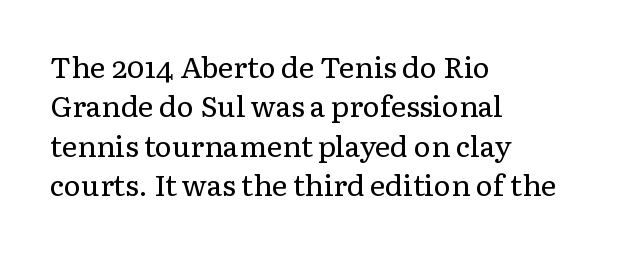
Q: Is the text bold? A: No.
Q: Is the text italic (slanted)? A: No, it is upright.
Q: Is the typeface a serif or a sans-serif typeface? A: Serif.
Q: Is the text underlined? A: No.
Q: How is the paragraph aligned? A: Left-aligned.
Q: Is the spacing between letters normal or unusually wide? A: Normal.
Q: Is the spacing between lines tight, normal or loose? A: Normal.
Q: Width (condensed, normal, or wide)? A: Normal.
Q: Stroke contrast? A: Low.
Q: x-height? A: Medium.
Q: Monospaced? A: No.
